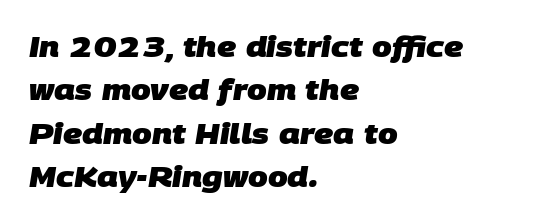
The image shows 28 px heavy sans-serif type; set left-aligned, normal line spacing (1.55x), normal letter spacing, not underlined; low stroke contrast and a large x-height.
